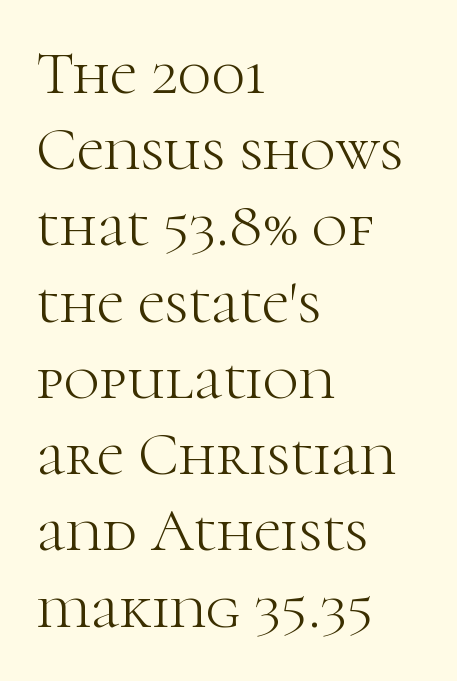
The image shows 61 px light serif type, upright; set left-aligned, normal line spacing (1.25x), normal letter spacing, not underlined; high stroke contrast and a medium x-height.
